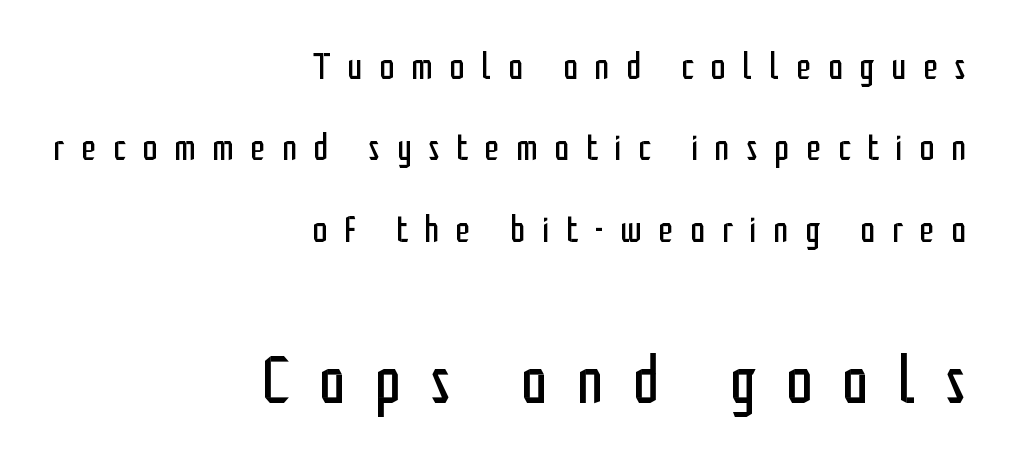
Block two is the big one; block one sits smaller above it. The passage shown stacks its lines with a broad gap. Honestly, there is no underline to notice here at all. The letters look calm and open, with moderate or lighter stems. Compared with typical body copy, the letter spacing here is much looser.
